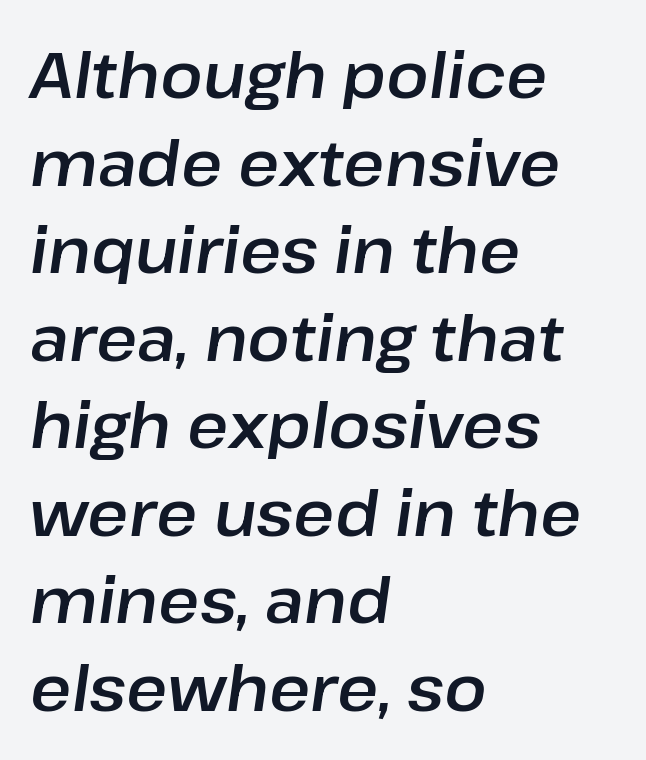
Q: Is the text italic (slanted)? A: Yes, it leans right by about 8 degrees.
Q: Is the text underlined? A: No.
Q: How is the paragraph aligned? A: Left-aligned.
Q: Is the spacing between letters normal or unusually wide? A: Normal.
Q: Is the spacing between lines tight, normal or loose? A: Normal.
Q: Width (condensed, normal, or wide)? A: Normal.
Q: Stroke contrast? A: Low.
Q: x-height? A: Medium.
Q: Monospaced? A: No.
